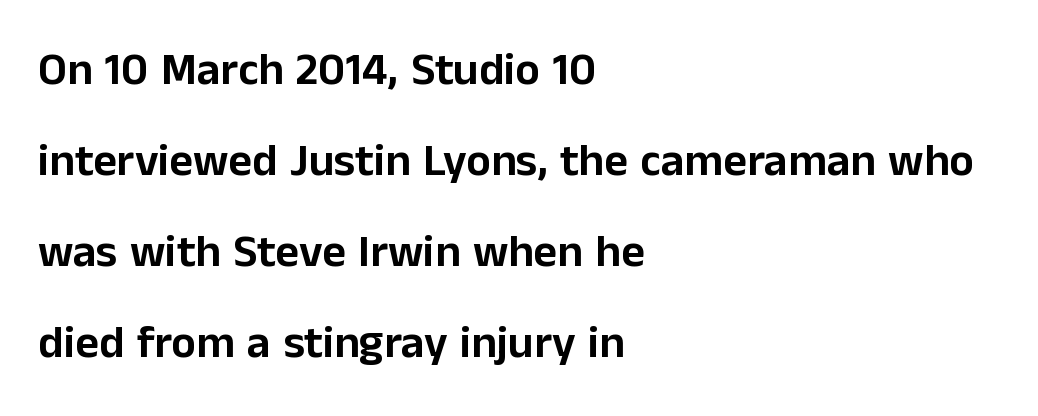
{"serif": "no", "italic": "no", "width": "normal", "stroke_contrast": "low", "x_height": "medium", "monospaced": "no", "underline": "no", "align": "left", "line_spacing": "loose", "line_spacing_ratio": 1.98, "letter_spacing": "normal", "letter_spacing_em": 0.0, "glyph_px": 46}
